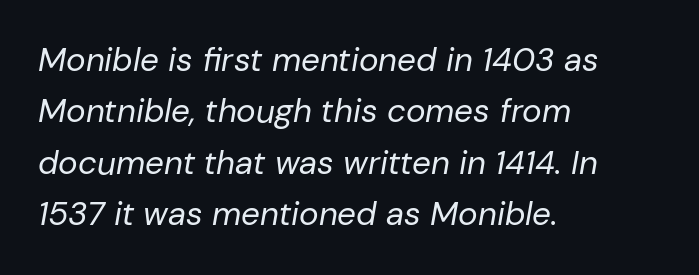
{"italic": "yes", "lean": "right", "slant_degrees": 10, "bold": "no", "weight": "regular", "width": "normal", "stroke_contrast": "low", "x_height": "medium", "monospaced": "no", "underline": "no", "align": "left", "line_spacing": "normal", "line_spacing_ratio": 1.56, "letter_spacing": "normal", "letter_spacing_em": 0.0, "glyph_px": 33}
